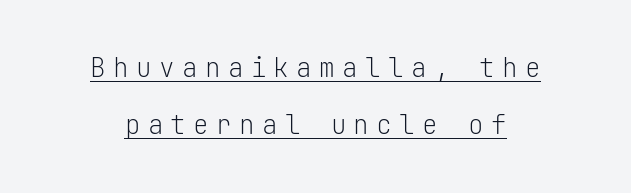
Students, observe: this is what heavily led, spacious text looks like. The characters are drawn with everyday or finer stroke widths. Every word sits above its own underline. This rendering widens character spacing well past its baseline value.
